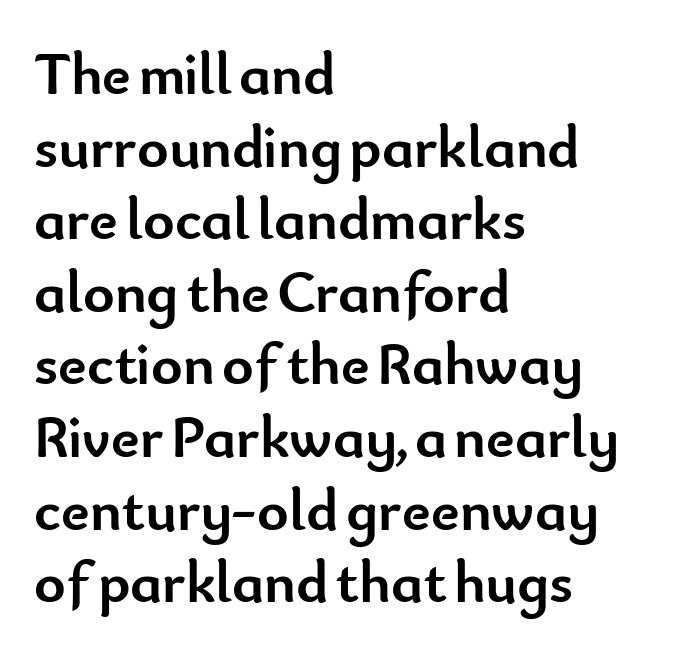
{"serif": "no", "italic": "no", "bold": "yes", "weight": "semibold", "width": "normal", "stroke_contrast": "low", "x_height": "small", "monospaced": "no", "underline": "no", "align": "left", "line_spacing_ratio": 1.21, "letter_spacing": "normal", "letter_spacing_em": 0.0, "glyph_px": 60}
